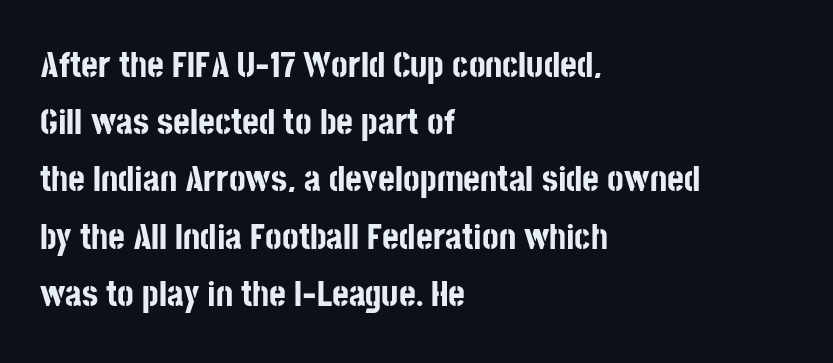
The image shows 36 px bold, condensed sans-serif type, upright; set left-aligned, normal line spacing (1.59x), normal letter spacing, not underlined; low stroke contrast and a large x-height.
